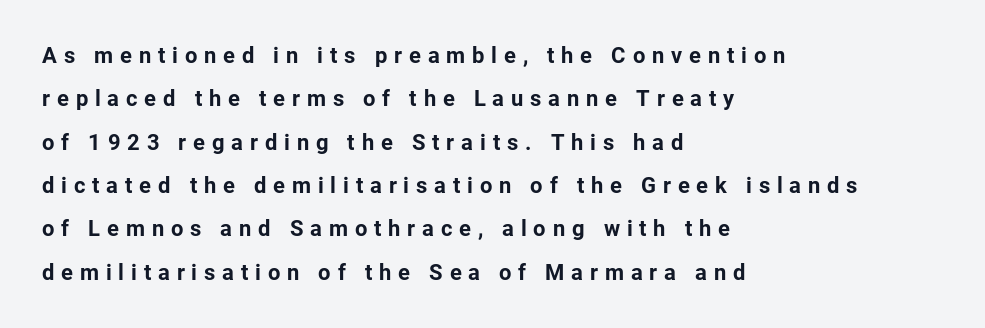
Q: Is the text bold? A: Yes.
Q: Is the text italic (slanted)? A: No, it is upright.
Q: Is the text underlined? A: No.
Q: How is the paragraph aligned? A: Left-aligned.
Q: Is the spacing between letters normal or unusually wide? A: Unusually wide.
Q: Is the spacing between lines tight, normal or loose? A: Loose.
